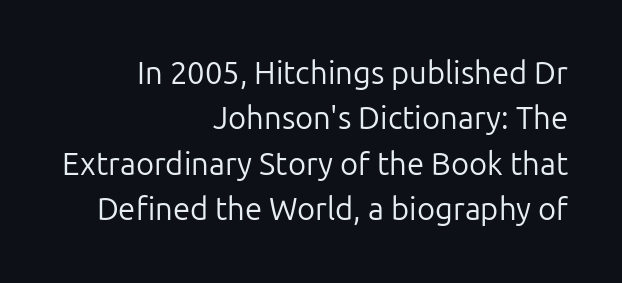
Q: Is the text bold? A: No.
Q: Is the text italic (slanted)? A: No, it is upright.
Q: Is the typeface a serif or a sans-serif typeface? A: Sans-serif.
Q: Is the text underlined? A: No.
Q: How is the paragraph aligned? A: Right-aligned.
Q: Is the spacing between letters normal or unusually wide? A: Normal.
Q: Is the spacing between lines tight, normal or loose? A: Normal.
Q: Width (condensed, normal, or wide)? A: Normal.
Q: Stroke contrast? A: Low.
Q: x-height? A: Medium.
Q: Monospaced? A: No.
